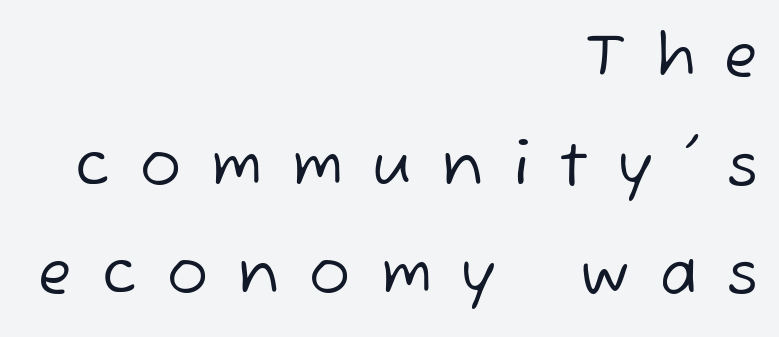
Q: Is the text bold? A: No.
Q: Is the typeface a serif or a sans-serif typeface? A: Sans-serif.
Q: Is the text underlined? A: No.
Q: How is the paragraph aligned? A: Right-aligned.
Q: Is the spacing between letters normal or unusually wide? A: Unusually wide.
Q: Width (condensed, normal, or wide)? A: Normal.
Q: Stroke contrast? A: Low.
Q: x-height? A: Medium.
Q: Monospaced? A: No.
